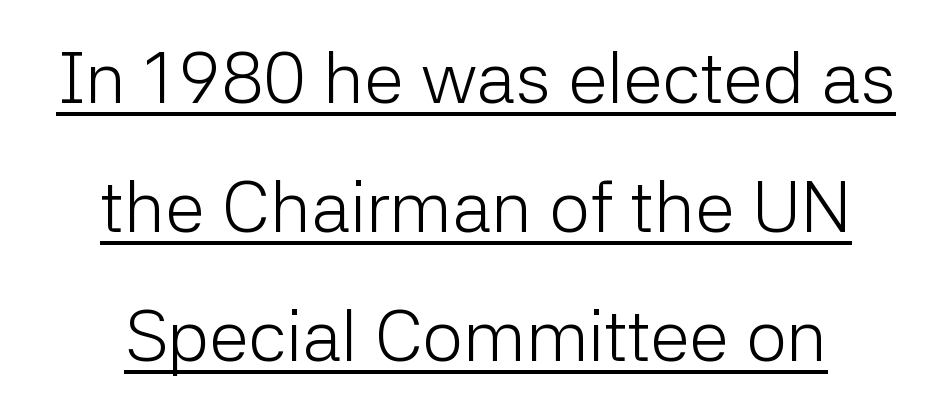
Q: Is the text bold? A: No.
Q: Is the text italic (slanted)? A: No, it is upright.
Q: Is the typeface a serif or a sans-serif typeface? A: Sans-serif.
Q: Is the text underlined? A: Yes.
Q: Is the spacing between letters normal or unusually wide? A: Normal.
Q: Width (condensed, normal, or wide)? A: Normal.
Q: Stroke contrast? A: Low.
Q: x-height? A: Medium.
Q: Monospaced? A: No.
